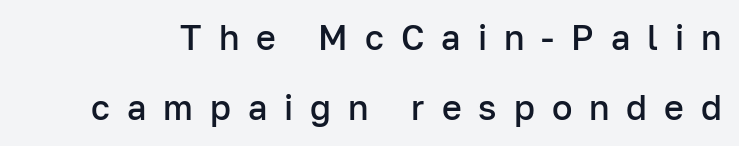
{"serif": "no", "italic": "no", "bold": "semi", "weight": "semibold", "width": "normal", "stroke_contrast": "low", "x_height": "medium", "monospaced": "no", "underline": "no", "line_spacing": "loose", "line_spacing_ratio": 2.05, "letter_spacing": "wide", "letter_spacing_em": 0.5, "glyph_px": 34}
